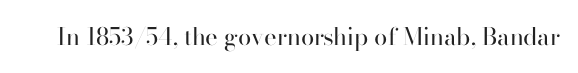
The image shows 24 px text type, upright; set normal letter spacing, not underlined.
